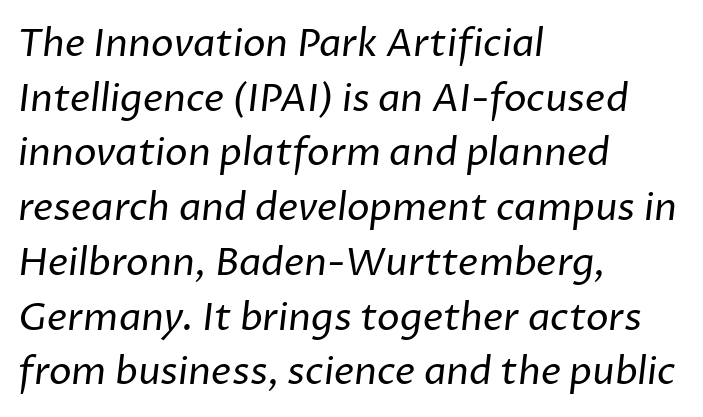
Vertical spacing — default. Standard letterfit; no display-style spreading of the glyphs. Which margin do the lines hug? The left one — the right edge is uneven. Do the characters align in a grid? No, the font is proportional. Each letter's strokes conclude bluntly, with no projecting serifs.
